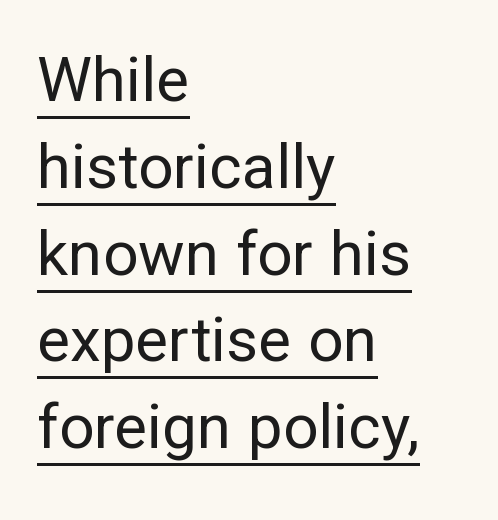
Q: Is the text bold? A: No.
Q: Is the text italic (slanted)? A: No, it is upright.
Q: Is the typeface a serif or a sans-serif typeface? A: Sans-serif.
Q: Is the text underlined? A: Yes.
Q: How is the paragraph aligned? A: Left-aligned.
Q: Is the spacing between letters normal or unusually wide? A: Normal.
Q: Is the spacing between lines tight, normal or loose? A: Normal.
Q: Width (condensed, normal, or wide)? A: Normal.
Q: Stroke contrast? A: Low.
Q: x-height? A: Medium.
Q: Monospaced? A: No.
